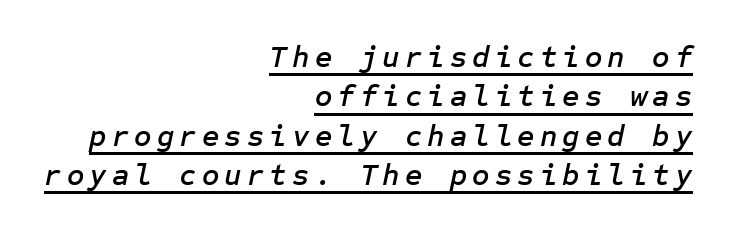
{"italic": "yes", "lean": "right", "slant_degrees": 12, "width": "normal", "stroke_contrast": "low", "x_height": "medium", "underline": "yes", "align": "right", "line_spacing": "normal", "line_spacing_ratio": 1.31, "glyph_px": 30}
